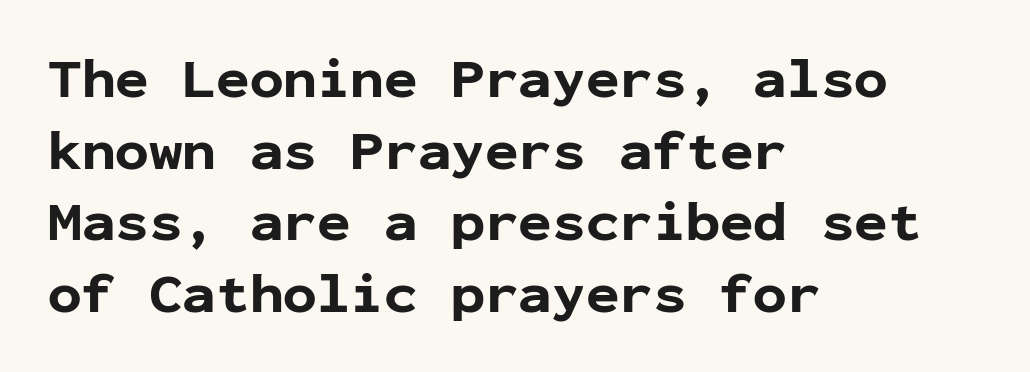
The image shows 56 px bold sans-serif type, upright, monospaced; set left-aligned, normal line spacing (1.28x), normal letter spacing, not underlined; low stroke contrast and a medium x-height.
